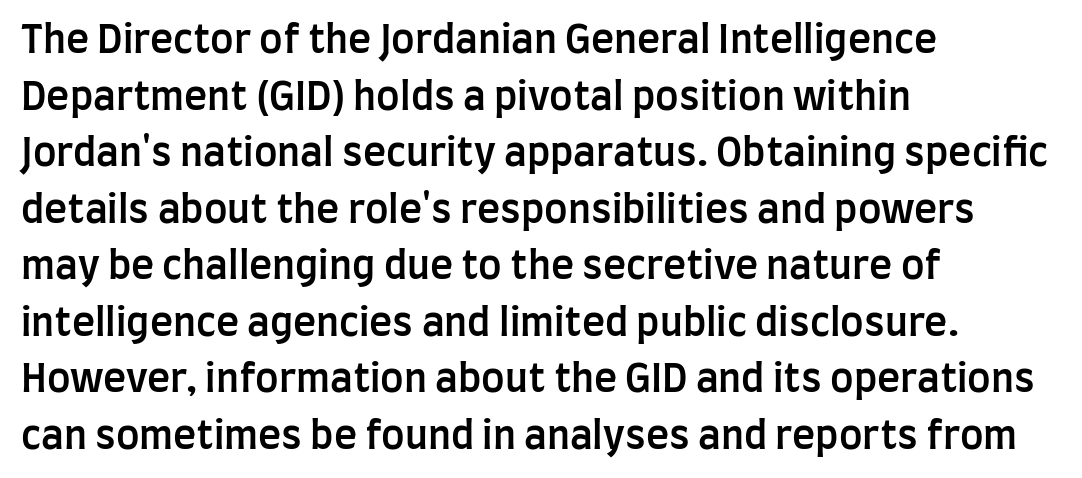
Vertical strokes here are truly vertical. Here the designer chose a conventional face with non-uniform glyph widths. Stems and bowls a touch heavier than normal — semibold. Grotesque or geometric, the face here clearly has no serifs.
